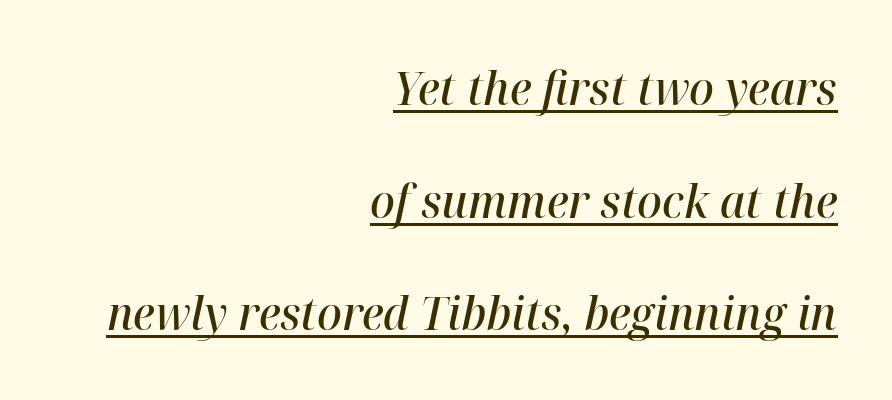
The image shows 46 px semibold type, italic (leaning right); set right-aligned, loose line spacing (2.45x), normal letter spacing, underlined; high stroke contrast and a medium x-height.
